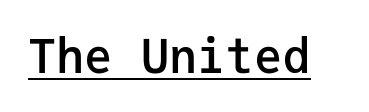
The image shows 47 px semibold sans-serif type, upright, monospaced; set normal letter spacing, underlined; low stroke contrast and a medium x-height.
